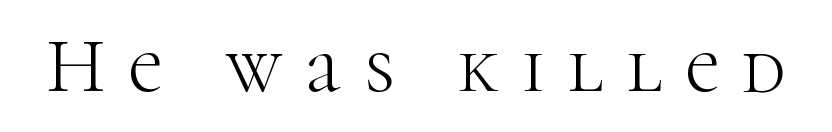
{"serif": "yes", "italic": "no", "bold": "no", "weight": "light", "width": "normal", "stroke_contrast": "high", "x_height": "medium", "monospaced": "no", "underline": "no", "letter_spacing": "wide", "letter_spacing_em": 0.29, "glyph_px": 78}
